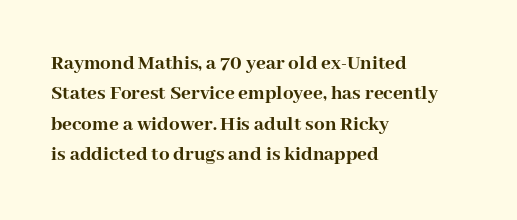
Notice how the stems are strictly vertical — no italics here. These words are printed bold, with thick strokes throughout. Leading: standard. You could call the tracking neutral — neither tight nor loose. The rendering anchors every line to the left-hand side. The words here are not underlined.
